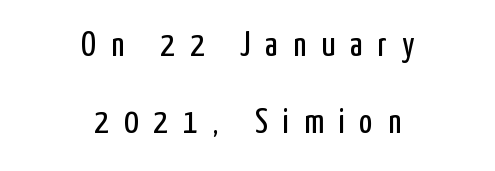
{"serif": "no", "italic": "no", "bold": "no", "weight": "regular", "width": "condensed", "stroke_contrast": "low", "x_height": "medium", "monospaced": "no", "underline": "no", "align": "center", "line_spacing": "loose", "line_spacing_ratio": 2.21, "letter_spacing": "wide", "letter_spacing_em": 0.43, "glyph_px": 35}
